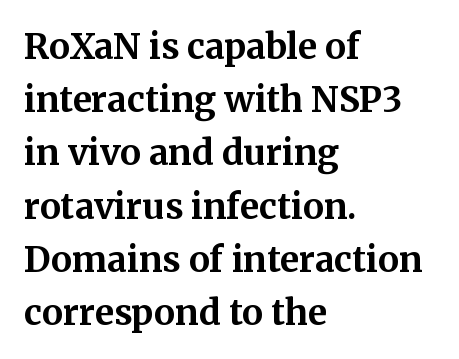
The image shows 35 px bold serif type, upright; set left-aligned, normal line spacing (1.52x), normal letter spacing, not underlined; medium stroke contrast and a medium x-height.
